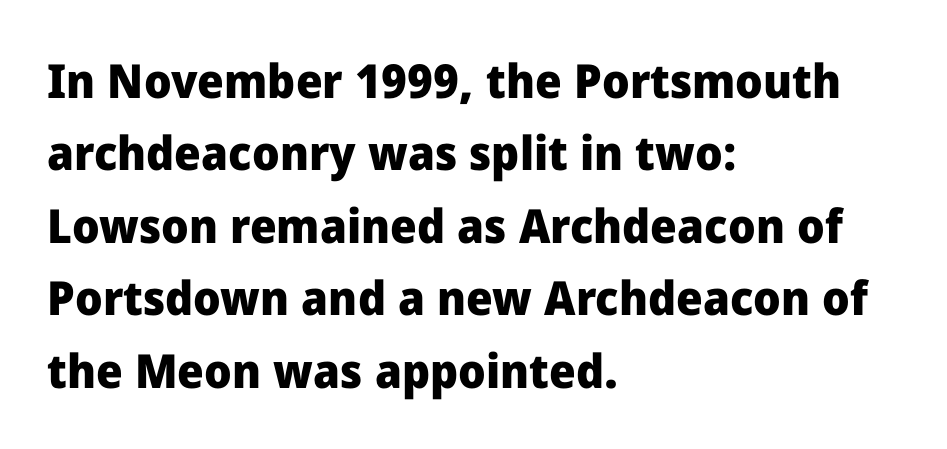
Q: Is the text bold? A: Yes.
Q: Is the text italic (slanted)? A: No, it is upright.
Q: Is the typeface a serif or a sans-serif typeface? A: Sans-serif.
Q: Is the text underlined? A: No.
Q: How is the paragraph aligned? A: Left-aligned.
Q: Is the spacing between letters normal or unusually wide? A: Normal.
Q: Is the spacing between lines tight, normal or loose? A: Normal.
Q: Width (condensed, normal, or wide)? A: Normal.
Q: Stroke contrast? A: Low.
Q: x-height? A: Medium.
Q: Monospaced? A: No.
